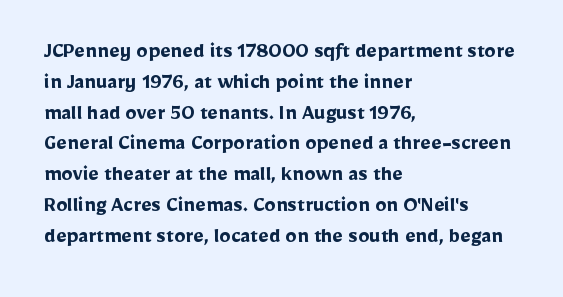
The image shows 23 px bold type, upright; set left-aligned, normal line spacing (1.34x), normal letter spacing, not underlined.
